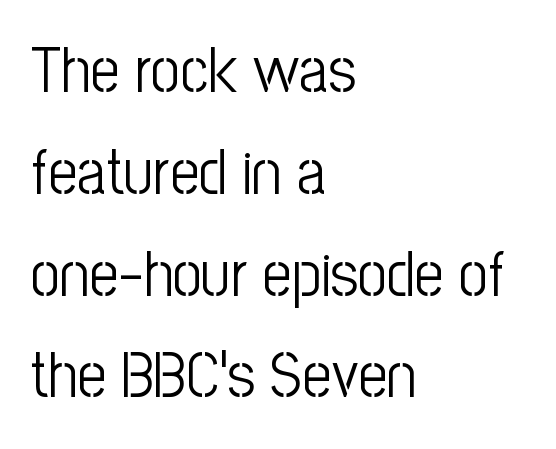
Q: Is the text bold? A: No.
Q: Is the text italic (slanted)? A: No, it is upright.
Q: Is the typeface a serif or a sans-serif typeface? A: Sans-serif.
Q: Is the text underlined? A: No.
Q: How is the paragraph aligned? A: Left-aligned.
Q: Is the spacing between letters normal or unusually wide? A: Normal.
Q: Is the spacing between lines tight, normal or loose? A: Normal.
Q: Width (condensed, normal, or wide)? A: Condensed.
Q: Stroke contrast? A: Low.
Q: x-height? A: Medium.
Q: Monospaced? A: No.
